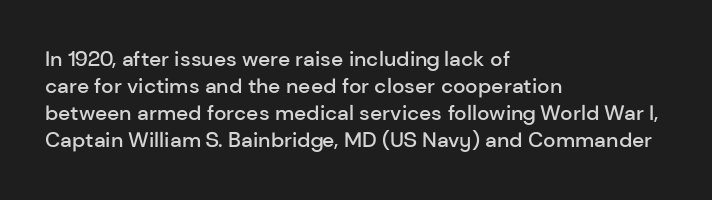
{"italic": "no", "bold": "semi", "underline": "no", "align": "left", "line_spacing": "normal", "line_spacing_ratio": 1.29, "letter_spacing": "normal", "letter_spacing_em": 0.0, "glyph_px": 21}
